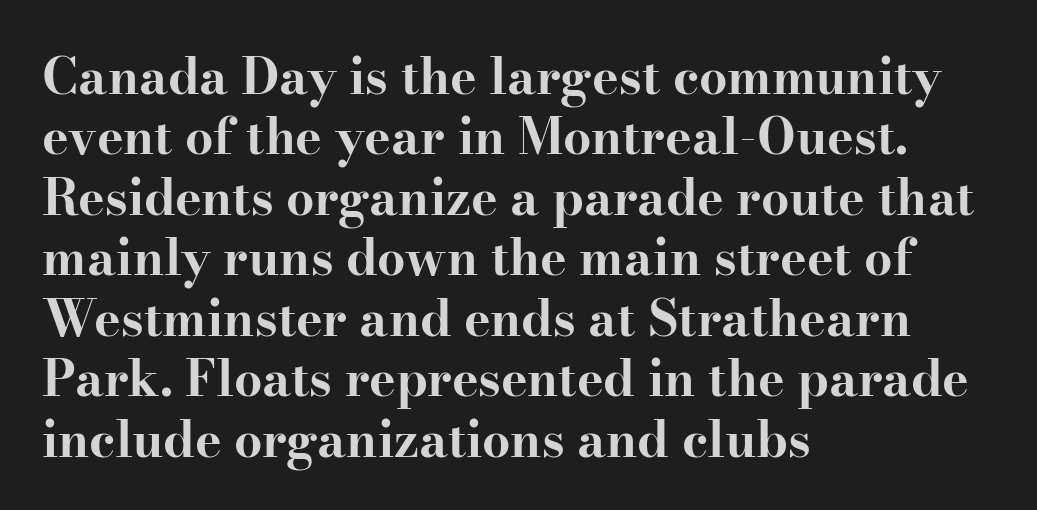
Q: Is the text bold? A: Yes.
Q: Is the text italic (slanted)? A: No, it is upright.
Q: Is the typeface a serif or a sans-serif typeface? A: Serif.
Q: Is the text underlined? A: No.
Q: How is the paragraph aligned? A: Left-aligned.
Q: Is the spacing between letters normal or unusually wide? A: Normal.
Q: Width (condensed, normal, or wide)? A: Wide.
Q: Stroke contrast? A: High.
Q: x-height? A: Small.
Q: Monospaced? A: No.
